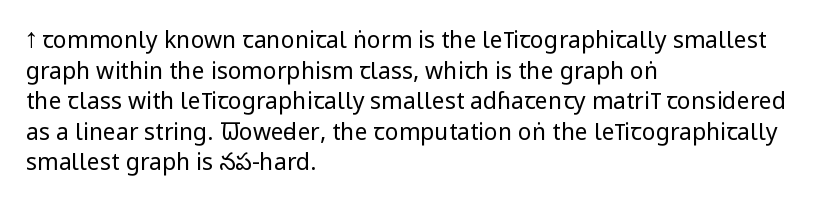
Vertical spacing — default. The text block is weighted toward the left margin, trailing off unevenly rightward. The baseline area is clear. These lines keep a tight, regular rhythm from letter to letter. No extra ink here — the face is not bold.
